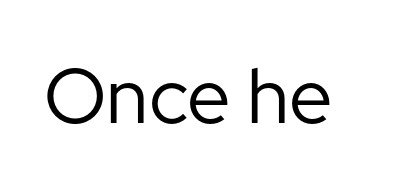
The typeface has the unassuming heft of standard copy or less. In terms of posture, this sample is upright. Students, note that the glyphs here touch the page at normal intervals. A clean baseline with only descenders dipping below it.
